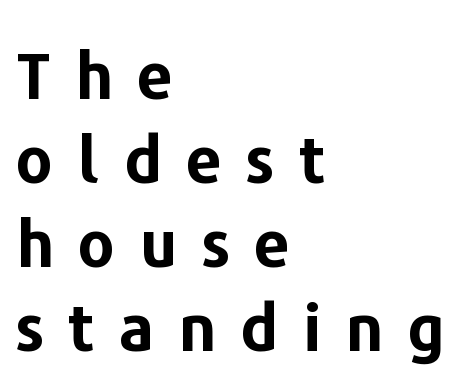
Q: Is the text bold? A: Yes.
Q: Is the text italic (slanted)? A: No, it is upright.
Q: Is the typeface a serif or a sans-serif typeface? A: Sans-serif.
Q: Is the text underlined? A: No.
Q: How is the paragraph aligned? A: Left-aligned.
Q: Is the spacing between letters normal or unusually wide? A: Unusually wide.
Q: Is the spacing between lines tight, normal or loose? A: Normal.
Q: Width (condensed, normal, or wide)? A: Normal.
Q: Stroke contrast? A: Low.
Q: x-height? A: Medium.
Q: Monospaced? A: No.
